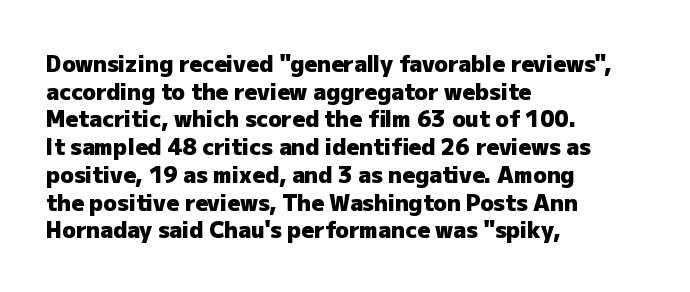
Q: Is the text bold? A: Yes.
Q: Is the text italic (slanted)? A: No, it is upright.
Q: Is the text underlined? A: No.
Q: How is the paragraph aligned? A: Left-aligned.
Q: Is the spacing between letters normal or unusually wide? A: Normal.
Q: Is the spacing between lines tight, normal or loose? A: Normal.
